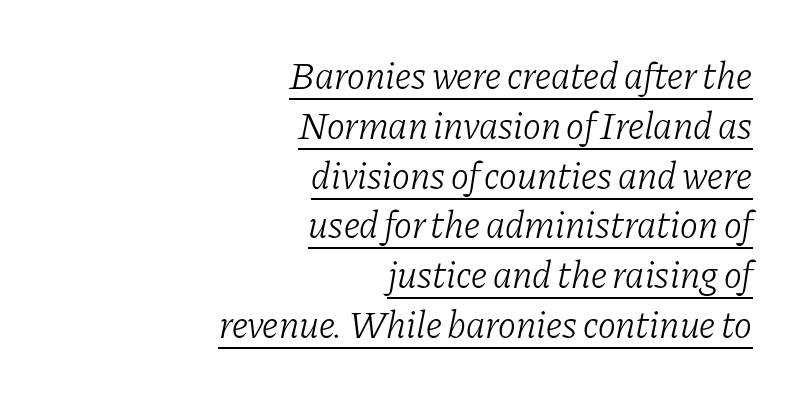
The rag falls on the left side of this text block. The rendering applies a slant to the glyphs. Note: serifs present on the glyphs. Vertical stems look standard width or narrower in stroke.
